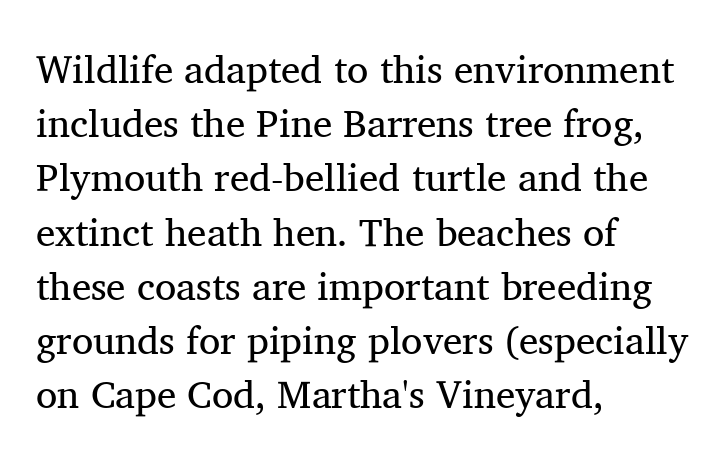
The image shows 39 px regular-weight serif type, upright; set left-aligned, normal line spacing (1.39x), normal letter spacing, not underlined; medium stroke contrast and a medium x-height.
